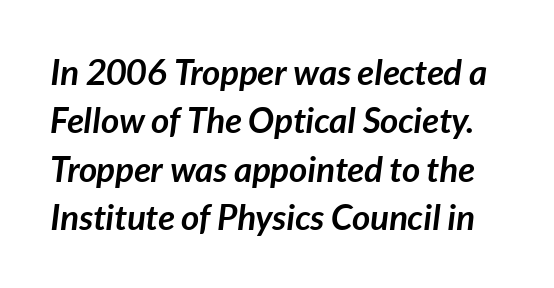
The image shows 35 px semibold type, italic (leaning right); set normal line spacing (1.38x), normal letter spacing, not underlined; low stroke contrast and a medium x-height.
